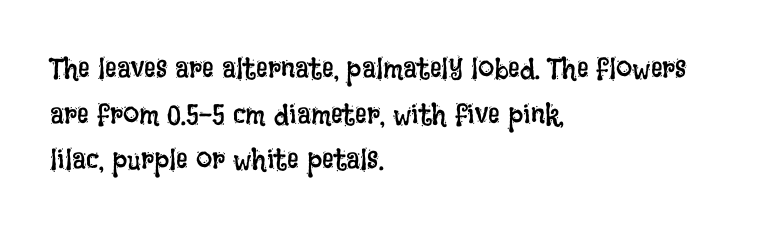
Q: Is the text bold? A: No.
Q: Is the text italic (slanted)? A: No, it is upright.
Q: Is the text underlined? A: No.
Q: How is the paragraph aligned? A: Left-aligned.
Q: Is the spacing between letters normal or unusually wide? A: Normal.
Q: Is the spacing between lines tight, normal or loose? A: Normal.
Q: Width (condensed, normal, or wide)? A: Condensed.
Q: Stroke contrast? A: Low.
Q: x-height? A: Large.
Q: Monospaced? A: No.
